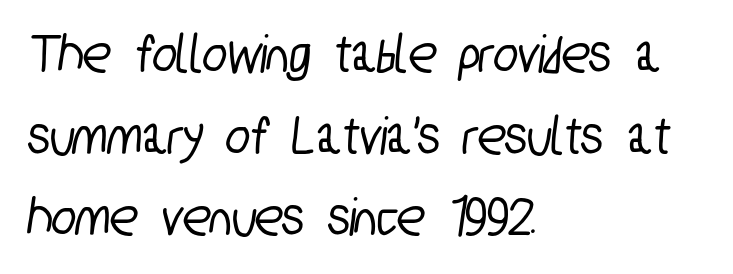
{"serif": "no", "width": "condensed", "stroke_contrast": "low", "x_height": "medium", "monospaced": "no", "underline": "no", "align": "left", "line_spacing": "normal", "line_spacing_ratio": 1.43, "letter_spacing": "normal", "letter_spacing_em": 0.0, "glyph_px": 57}
